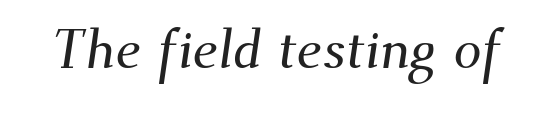
The strip under each line holds only bare page. No extra tracking has been applied to these lines. This is serif lettering, the kind often seen in printed books. A typesetter would call this proportional, since set widths differ per character.
